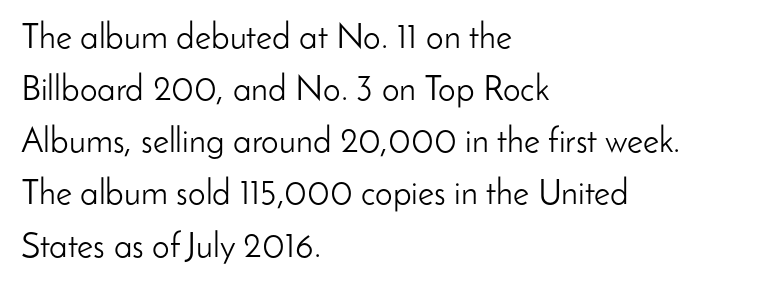
Q: Is the text bold? A: No.
Q: Is the text italic (slanted)? A: No, it is upright.
Q: Is the typeface a serif or a sans-serif typeface? A: Sans-serif.
Q: Is the text underlined? A: No.
Q: How is the paragraph aligned? A: Left-aligned.
Q: Is the spacing between letters normal or unusually wide? A: Normal.
Q: Is the spacing between lines tight, normal or loose? A: Normal.
Q: Width (condensed, normal, or wide)? A: Normal.
Q: Stroke contrast? A: Low.
Q: x-height? A: Small.
Q: Monospaced? A: No.
